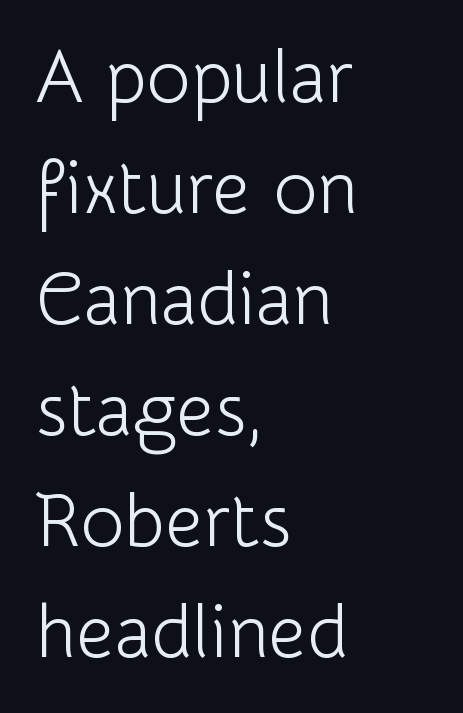
{"serif": "no", "italic": "no", "bold": "no", "weight": "light", "width": "normal", "stroke_contrast": "low", "x_height": "medium", "monospaced": "no", "underline": "no", "align": "left", "line_spacing": "normal", "line_spacing_ratio": 1.5, "letter_spacing": "normal", "letter_spacing_em": 0.0, "glyph_px": 74}
